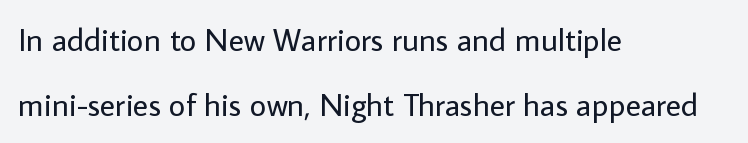
The image shows 32 px regular-weight sans-serif type, upright; set left-aligned, loose line spacing (2.03x), normal letter spacing, not underlined; low stroke contrast and a medium x-height.
